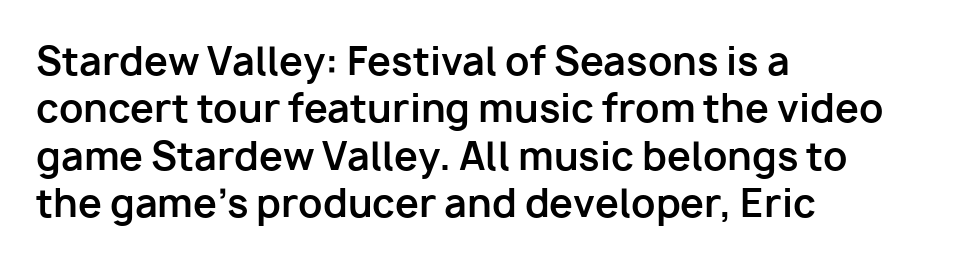
Q: Is the text bold? A: Yes.
Q: Is the text italic (slanted)? A: No, it is upright.
Q: Is the typeface a serif or a sans-serif typeface? A: Sans-serif.
Q: Is the text underlined? A: No.
Q: How is the paragraph aligned? A: Left-aligned.
Q: Is the spacing between letters normal or unusually wide? A: Normal.
Q: Is the spacing between lines tight, normal or loose? A: Normal.
Q: Width (condensed, normal, or wide)? A: Normal.
Q: Stroke contrast? A: Low.
Q: x-height? A: Medium.
Q: Monospaced? A: No.
